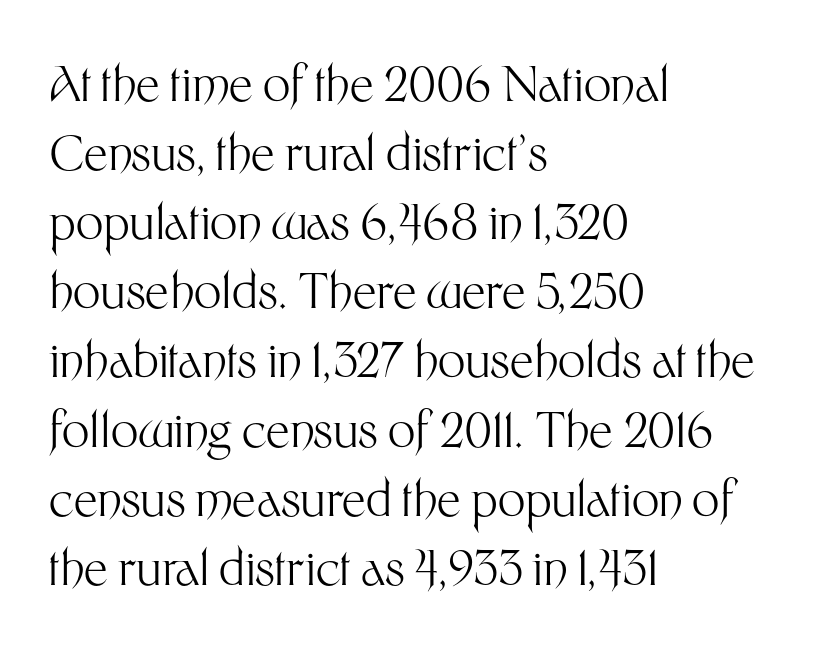
The image shows 48 px light sans-serif type, upright; set left-aligned, normal line spacing (1.44x), normal letter spacing, not underlined; medium stroke contrast and a medium x-height.
